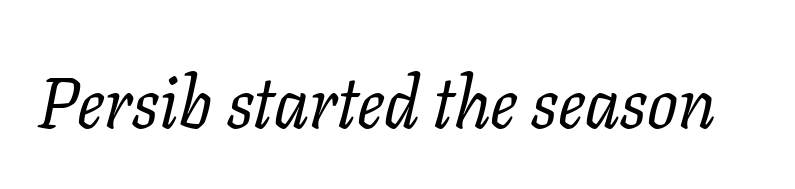
Little horizontal feet cap the strokes, marking this as serif type. Notice how the stems are inclined rather than vertical — that's the hallmark of italics. Is the letter spacing exaggerated? No — it looks like the ordinary default. Here the designer chose a conventional face with non-uniform glyph widths. No chunkiness to these letters — they're not bold.
